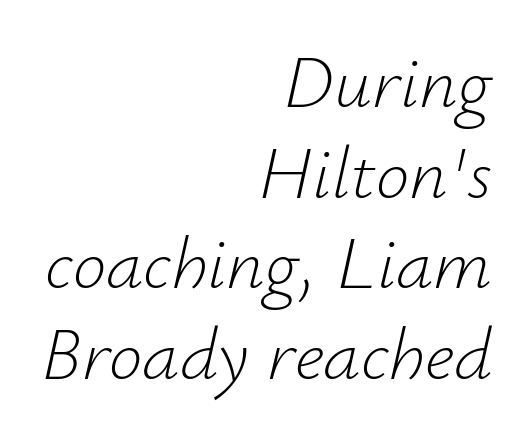
Q: Is the text bold? A: No.
Q: Is the text italic (slanted)? A: Yes, it leans right by about 12 degrees.
Q: Is the text underlined? A: No.
Q: How is the paragraph aligned? A: Right-aligned.
Q: Is the spacing between letters normal or unusually wide? A: Normal.
Q: Width (condensed, normal, or wide)? A: Normal.
Q: Stroke contrast? A: Low.
Q: x-height? A: Small.
Q: Monospaced? A: No.
